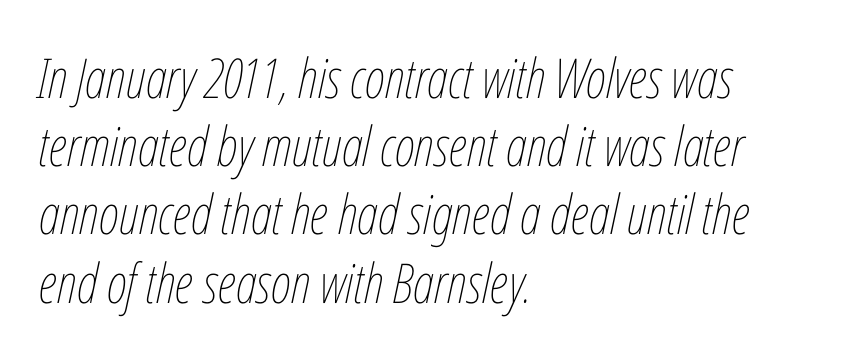
The image shows 55 px thin, condensed type, italic (leaning right); set left-aligned, line spacing 1.24x, normal letter spacing, not underlined; low stroke contrast and a medium x-height.
